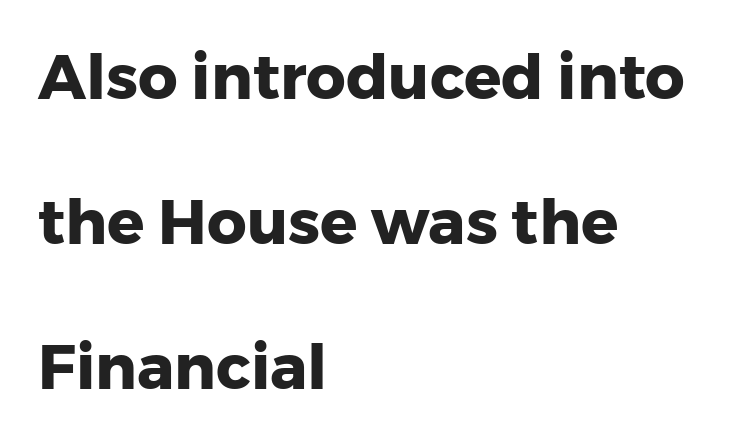
The image shows 62 px heavy sans-serif type, upright; set left-aligned, loose line spacing (2.34x), normal letter spacing, not underlined; low stroke contrast and a medium x-height.
